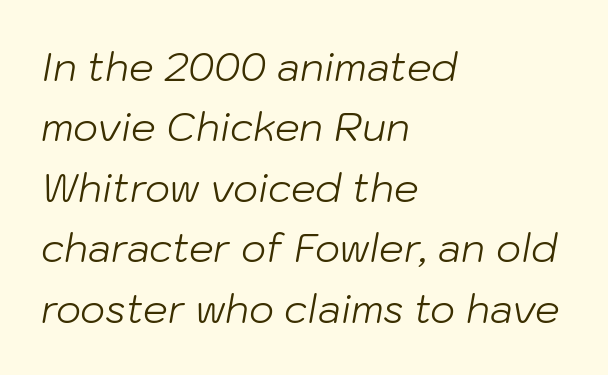
The image shows 39 px light type, italic (leaning right); set left-aligned, normal line spacing (1.55x), normal letter spacing, not underlined; low stroke contrast and a medium x-height.
